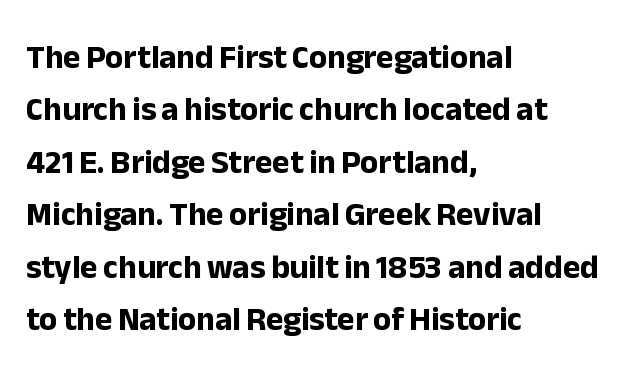
{"serif": "no", "italic": "no", "bold": "yes", "weight": "bold", "width": "normal", "stroke_contrast": "low", "x_height": "medium", "monospaced": "no", "underline": "no", "align": "left", "line_spacing": "normal", "line_spacing_ratio": 1.59, "letter_spacing": "normal", "letter_spacing_em": 0.0, "glyph_px": 33}
